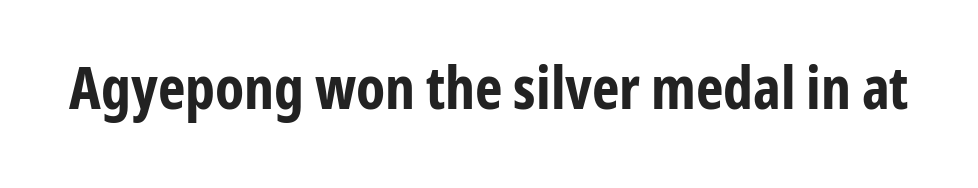
Q: Is the text bold? A: Yes.
Q: Is the text italic (slanted)? A: No, it is upright.
Q: Is the typeface a serif or a sans-serif typeface? A: Sans-serif.
Q: Is the text underlined? A: No.
Q: Is the spacing between letters normal or unusually wide? A: Normal.
Q: Width (condensed, normal, or wide)? A: Condensed.
Q: Stroke contrast? A: Low.
Q: x-height? A: Medium.
Q: Monospaced? A: No.
